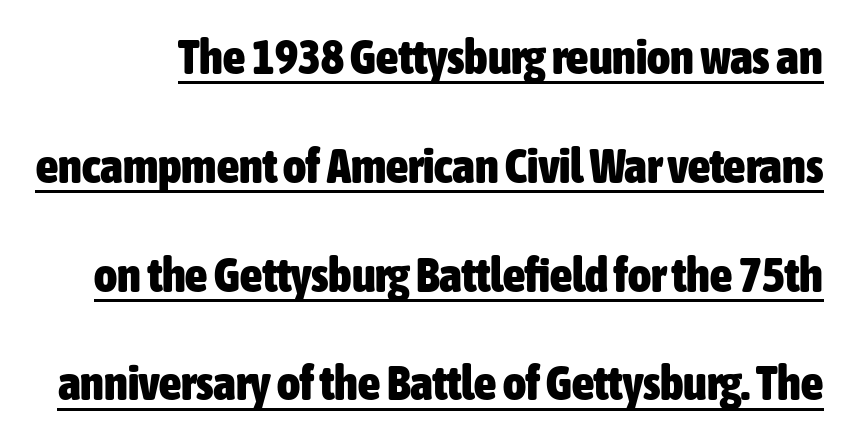
{"serif": "no", "italic": "no", "bold": "yes", "weight": "heavy", "width": "condensed", "stroke_contrast": "low", "x_height": "medium", "monospaced": "no", "underline": "yes", "line_spacing": "loose", "line_spacing_ratio": 2.22, "letter_spacing": "normal", "letter_spacing_em": 0.0, "glyph_px": 49}
